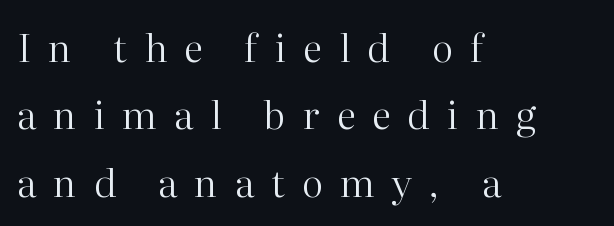
The image shows 38 px regular-weight serif type, upright; set left-aligned, line spacing 1.77x, unusually wide letter spacing (+0.45 em), not underlined; high stroke contrast and a medium x-height.
